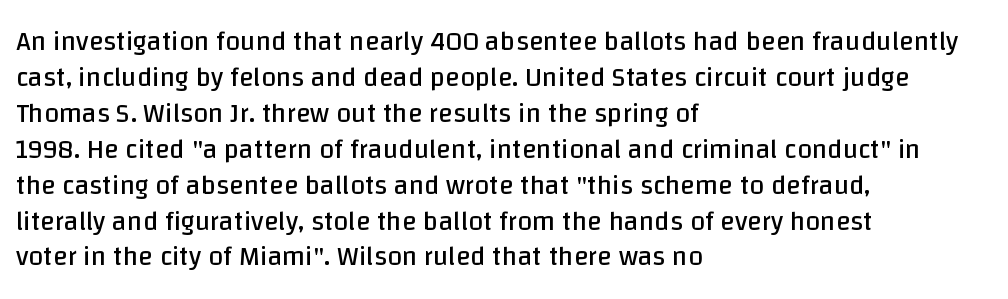
Q: Is the text bold? A: No.
Q: Is the text italic (slanted)? A: No, it is upright.
Q: Is the text underlined? A: No.
Q: How is the paragraph aligned? A: Left-aligned.
Q: Is the spacing between letters normal or unusually wide? A: Normal.
Q: Is the spacing between lines tight, normal or loose? A: Normal.
